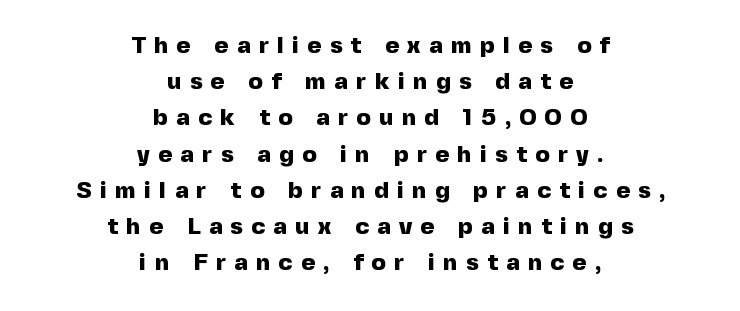
Q: Is the text bold? A: Yes.
Q: Is the text italic (slanted)? A: No, it is upright.
Q: Is the text underlined? A: No.
Q: How is the paragraph aligned? A: Centered.
Q: Is the spacing between letters normal or unusually wide? A: Unusually wide.
Q: Is the spacing between lines tight, normal or loose? A: Normal.
